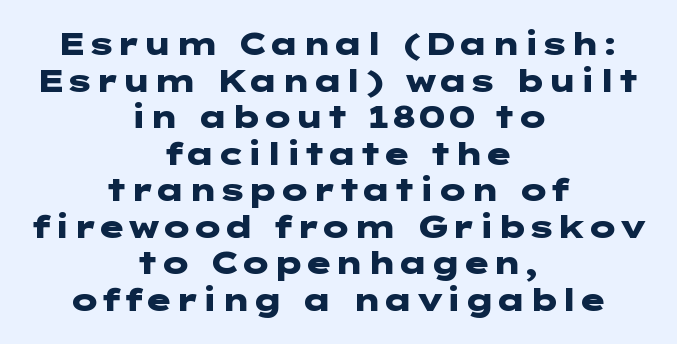
Q: Is the text bold? A: Yes.
Q: Is the text italic (slanted)? A: No, it is upright.
Q: Is the typeface a serif or a sans-serif typeface? A: Sans-serif.
Q: Is the text underlined? A: No.
Q: How is the paragraph aligned? A: Centered.
Q: Is the spacing between letters normal or unusually wide? A: Normal.
Q: Width (condensed, normal, or wide)? A: Wide.
Q: Stroke contrast? A: Low.
Q: x-height? A: Medium.
